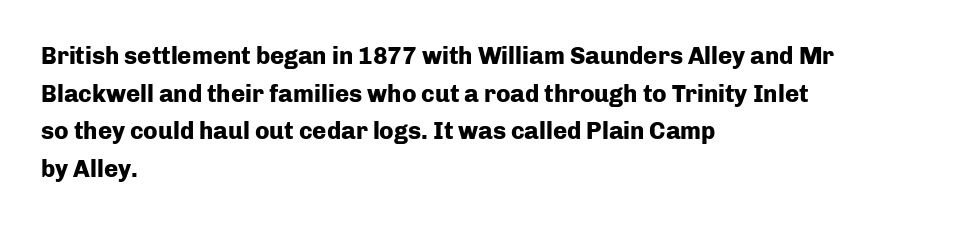
{"italic": "no", "bold": "yes", "underline": "no", "align": "left", "line_spacing": "normal", "line_spacing_ratio": 1.57, "letter_spacing": "normal", "letter_spacing_em": 0.0, "glyph_px": 24}
